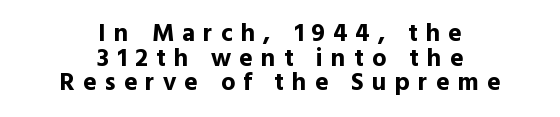
The image shows 25 px bold type, upright; set centered, tight line spacing (0.99x), unusually wide letter spacing (+0.33 em), not underlined.
